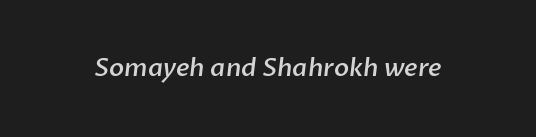
The image shows 25 px text type; set normal letter spacing, not underlined.
